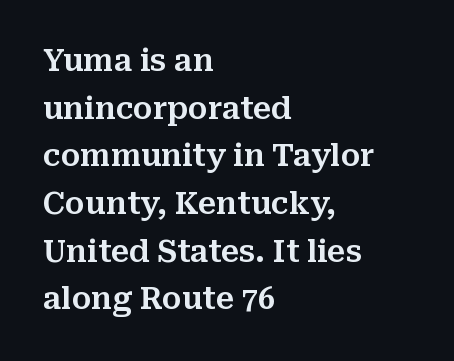
The image shows 30 px serif type, upright; set left-aligned, normal line spacing (1.59x), normal letter spacing, not underlined; medium stroke contrast and a medium x-height.
